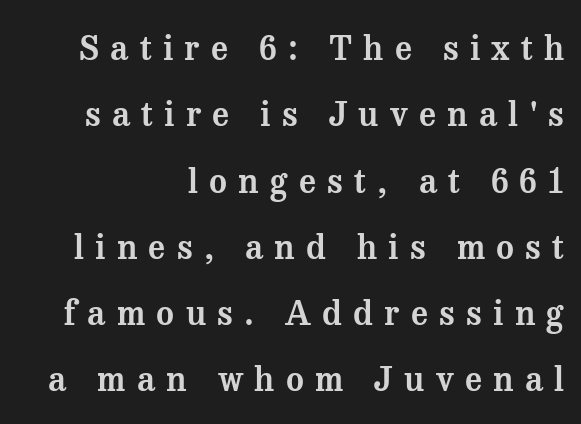
Each row of text sits above clean, open space. To sum up the face: it has serifs. This sample uses an upright cut, with every glyph sitting square on the baseline. All the whitespace from short lines collects on the left. Compared with typical body copy, the letter spacing here is much looser.
